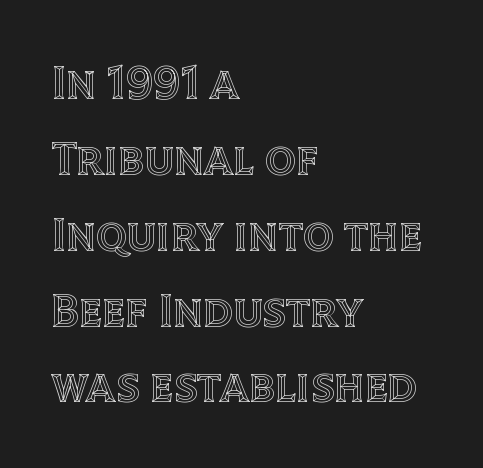
Q: Is the text italic (slanted)? A: No, it is upright.
Q: Is the text underlined? A: No.
Q: How is the paragraph aligned? A: Left-aligned.
Q: Is the spacing between letters normal or unusually wide? A: Normal.
Q: Is the spacing between lines tight, normal or loose? A: Normal.
Q: Width (condensed, normal, or wide)? A: Normal.
Q: x-height? A: Large.
Q: Monospaced? A: No.
